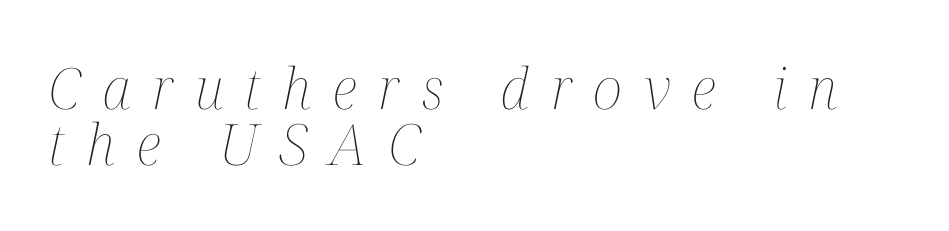
Q: Is the text bold? A: No.
Q: Is the text italic (slanted)? A: Yes, it leans right by about 12 degrees.
Q: Is the text underlined? A: No.
Q: How is the paragraph aligned? A: Left-aligned.
Q: Is the spacing between letters normal or unusually wide? A: Unusually wide.
Q: Is the spacing between lines tight, normal or loose? A: Tight.
Q: Width (condensed, normal, or wide)? A: Condensed.
Q: Stroke contrast? A: Medium.
Q: x-height? A: Medium.
Q: Monospaced? A: No.
